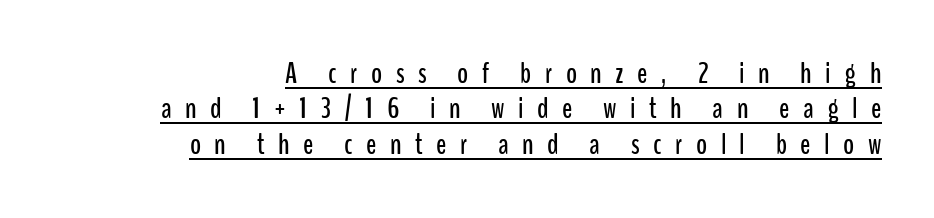
Q: Is the text italic (slanted)? A: No, it is upright.
Q: Is the typeface a serif or a sans-serif typeface? A: Sans-serif.
Q: Is the text underlined? A: Yes.
Q: How is the paragraph aligned? A: Right-aligned.
Q: Is the spacing between letters normal or unusually wide? A: Unusually wide.
Q: Width (condensed, normal, or wide)? A: Condensed.
Q: Stroke contrast? A: Low.
Q: x-height? A: Medium.
Q: Monospaced? A: No.
